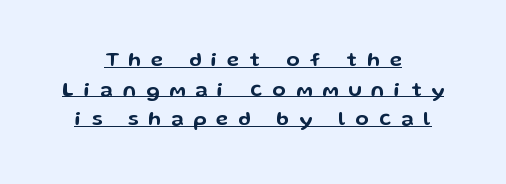
Q: Is the text italic (slanted)? A: No, it is upright.
Q: Is the text underlined? A: Yes.
Q: How is the paragraph aligned? A: Centered.
Q: Is the spacing between letters normal or unusually wide? A: Unusually wide.
Q: Is the spacing between lines tight, normal or loose? A: Normal.
